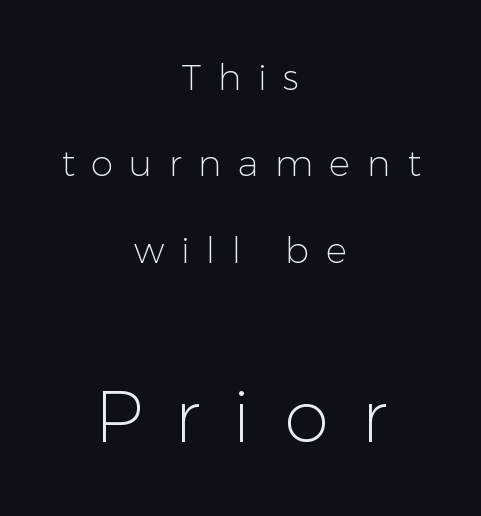
The image shows 72 px light sans-serif type, upright; set centered, loose line spacing (2.4x), unusually wide letter spacing (+0.46 em), not underlined; the second (bottom) block is 2.0x larger; low stroke contrast and a medium x-height.
